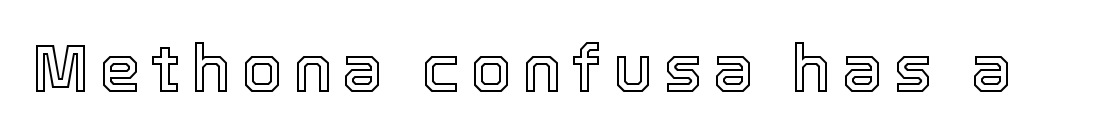
The image shows 66 px text type, upright; set not underlined; a medium x-height.
